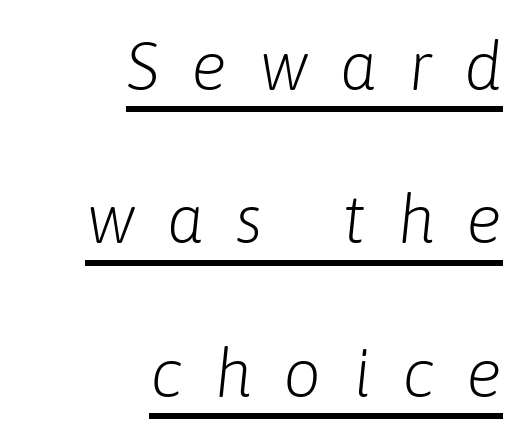
Does the leading feel generous? Absolutely, it's lavish. The typography opts for an oblique posture over an upright one. Students, observe the line beneath the letters — that is underlining. The rendering anchors every line to the right-hand side.
